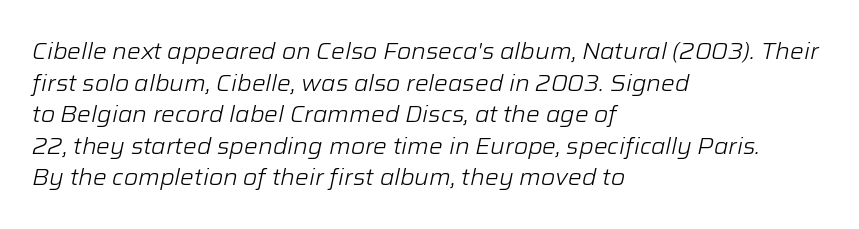
One-word summary of the alignment: left. This is oblique type, the kind used for emphasis or titles. The foot of each line stays bare and open. No extra tracking has been applied to these lines. Stem width sits at or under what a default text font uses. How would I describe the line gaps? Plain and ordinary.
